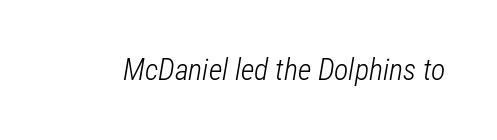
Q: Is the text bold? A: No.
Q: Is the text italic (slanted)? A: Yes, it leans right by about 12 degrees.
Q: Is the text underlined? A: No.
Q: Is the spacing between letters normal or unusually wide? A: Normal.
Q: Width (condensed, normal, or wide)? A: Condensed.
Q: Stroke contrast? A: Low.
Q: x-height? A: Medium.
Q: Monospaced? A: No.
